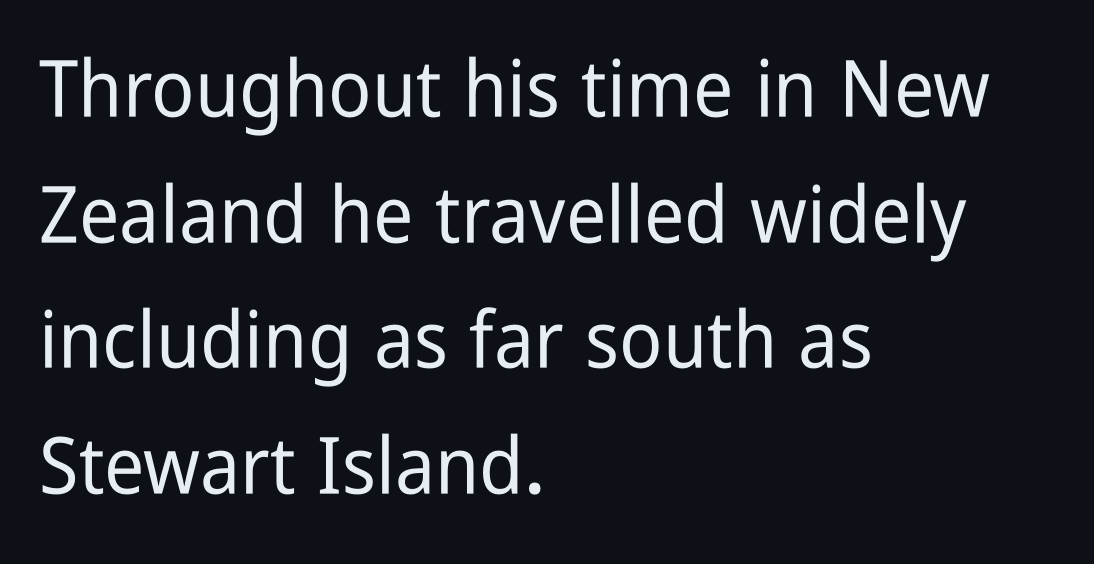
The image shows 79 px condensed sans-serif type, upright; set left-aligned, normal line spacing (1.59x), normal letter spacing, not underlined; low stroke contrast and a medium x-height.
